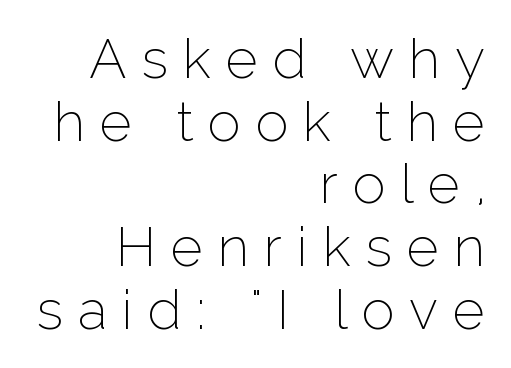
Glyph-to-glyph distance is far greater than everyday printed text. The lines in this sample share a right terminus and differ only in where they begin. Each letter keeps its own natural width here, so spacing adapts to shape. Stem width sits at or under what a default text font uses.
